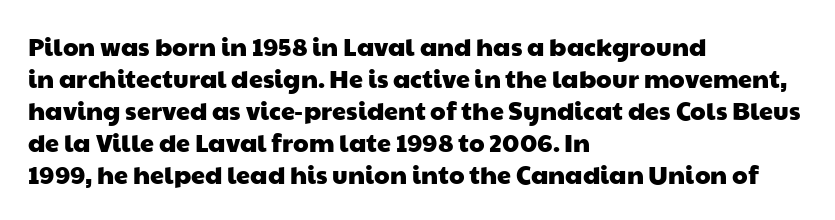
Q: Is the text underlined? A: No.
Q: How is the paragraph aligned? A: Left-aligned.
Q: Is the spacing between letters normal or unusually wide? A: Normal.
Q: Is the spacing between lines tight, normal or loose? A: Normal.
